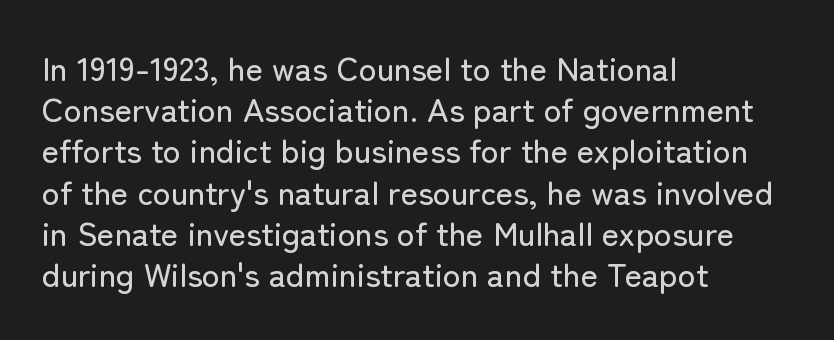
{"serif": "no", "italic": "no", "width": "normal", "stroke_contrast": "low", "x_height": "medium", "monospaced": "no", "underline": "no", "align": "left", "line_spacing": "normal", "line_spacing_ratio": 1.25, "letter_spacing": "normal", "letter_spacing_em": 0.0, "glyph_px": 33}
